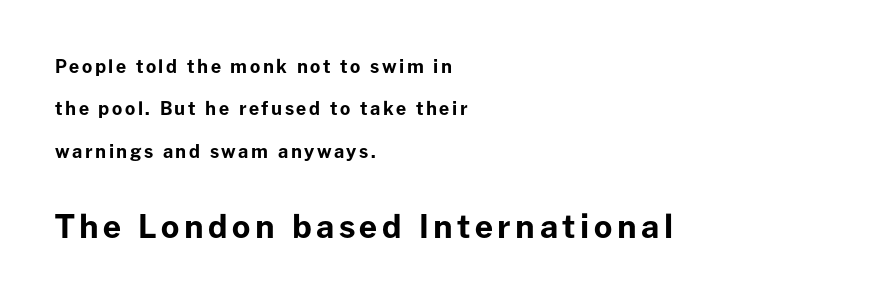
The image shows 32 px bold sans-serif type, upright; set left-aligned, loose line spacing (2.35x), not underlined; the second (bottom) block is 1.78x larger; low stroke contrast and a medium x-height.
